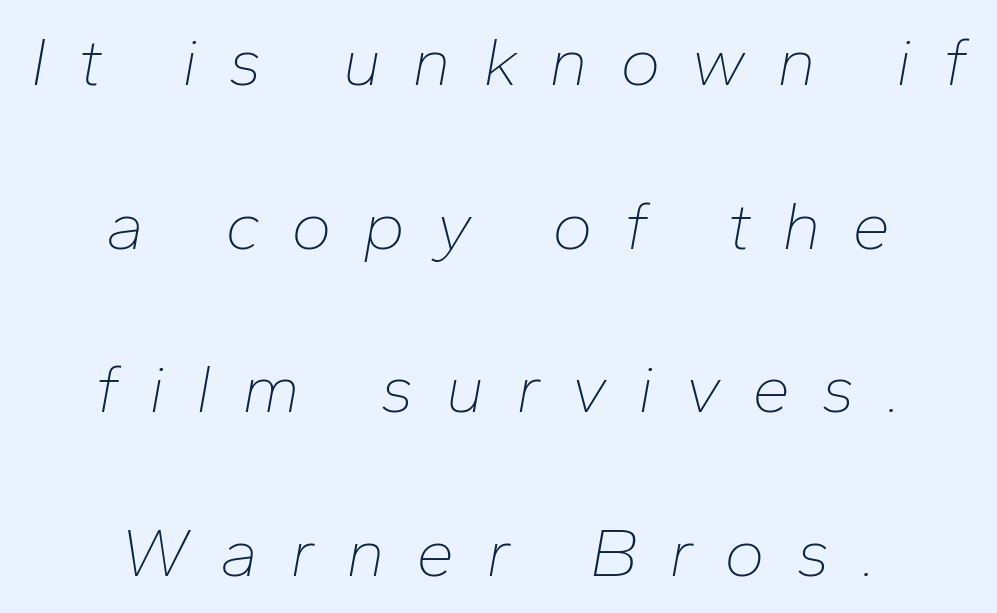
The image shows 69 px thin type, italic (leaning right); set centered, loose line spacing (2.37x), unusually wide letter spacing (+0.45 em), not underlined; low stroke contrast and a medium x-height.
